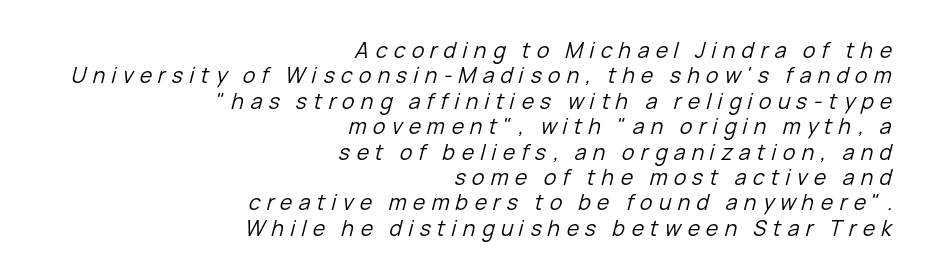
Q: Is the text bold? A: No.
Q: Is the text italic (slanted)? A: Yes, it leans right by about 15 degrees.
Q: Is the text underlined? A: No.
Q: How is the paragraph aligned? A: Right-aligned.
Q: Is the spacing between letters normal or unusually wide? A: Unusually wide.
